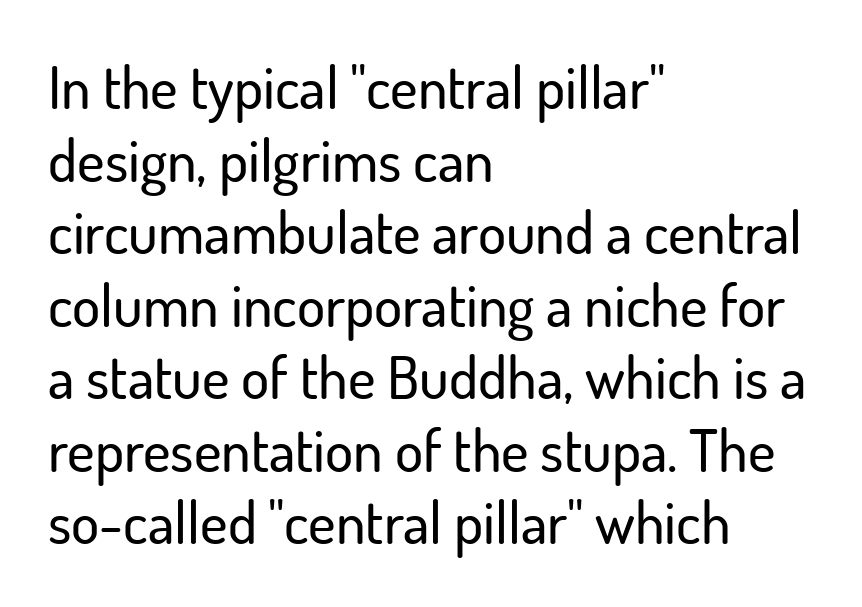
The image shows 59 px sans-serif type, upright; set left-aligned, line spacing 1.23x, normal letter spacing, not underlined; low stroke contrast and a small x-height.
